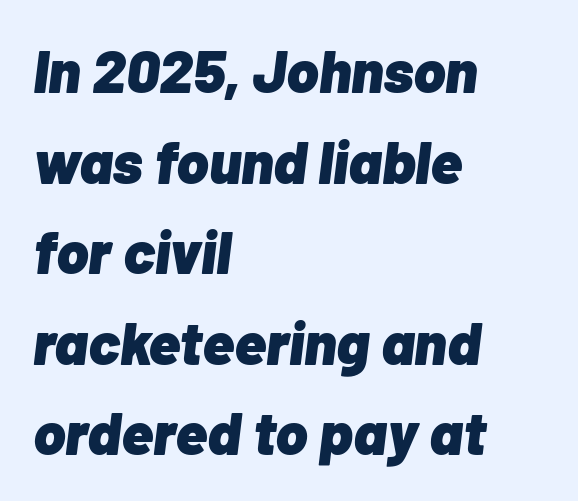
{"italic": "yes", "lean": "right", "slant_degrees": 7, "bold": "yes", "weight": "heavy", "width": "normal", "stroke_contrast": "low", "x_height": "medium", "monospaced": "no", "underline": "no", "align": "left", "line_spacing": "normal", "line_spacing_ratio": 1.51, "letter_spacing": "normal", "letter_spacing_em": 0.0, "glyph_px": 60}
